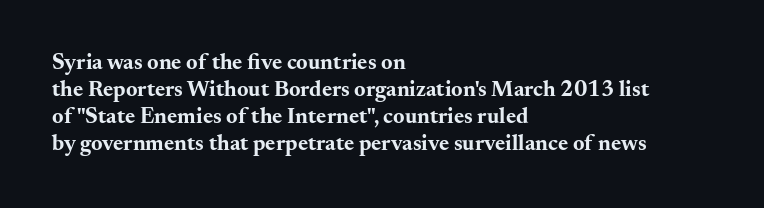
Q: Is the text bold? A: Yes.
Q: Is the text italic (slanted)? A: No, it is upright.
Q: Is the text underlined? A: No.
Q: How is the paragraph aligned? A: Left-aligned.
Q: Is the spacing between letters normal or unusually wide? A: Normal.
